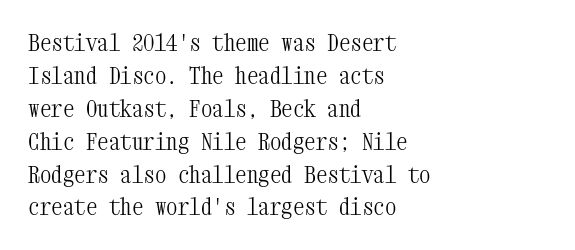
Honestly, the row spacing looks completely unremarkable. Caption: face not bold, strokes unweighted. Posture: vertical. This rendering features lettering with no underline. The setting favours the left margin, as ordinary paragraphs usually do.
